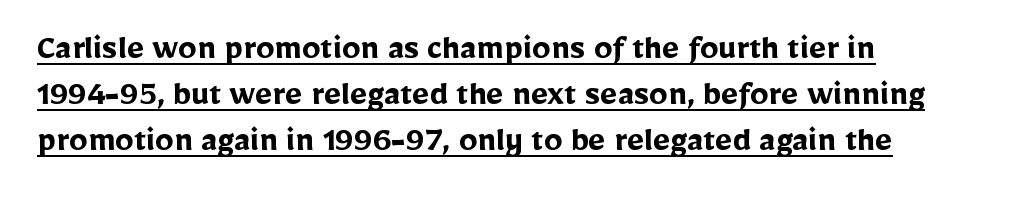
{"serif": "no", "italic": "no", "bold": "yes", "weight": "semibold", "width": "normal", "stroke_contrast": "low", "x_height": "medium", "monospaced": "no", "underline": "yes", "align": "left", "line_spacing": "normal", "line_spacing_ratio": 1.25, "letter_spacing": "normal", "letter_spacing_em": 0.0, "glyph_px": 37}
